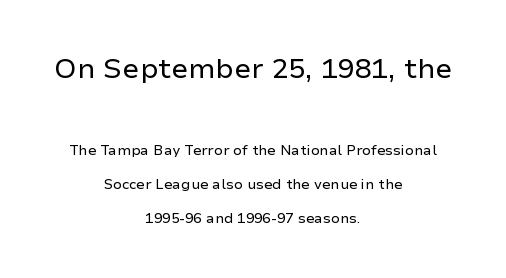
Q: Is the text bold? A: No.
Q: Is the text italic (slanted)? A: No, it is upright.
Q: Is the typeface a serif or a sans-serif typeface? A: Sans-serif.
Q: Is the text underlined? A: No.
Q: How is the paragraph aligned? A: Centered.
Q: Is the spacing between letters normal or unusually wide? A: Normal.
Q: Is the spacing between lines tight, normal or loose? A: Loose.
Q: Which block of text is set in a larger size, the first (top) or the second (bottom)? A: The first (top) one.
Q: Width (condensed, normal, or wide)? A: Normal.
Q: Stroke contrast? A: Low.
Q: x-height? A: Medium.
Q: Monospaced? A: No.
